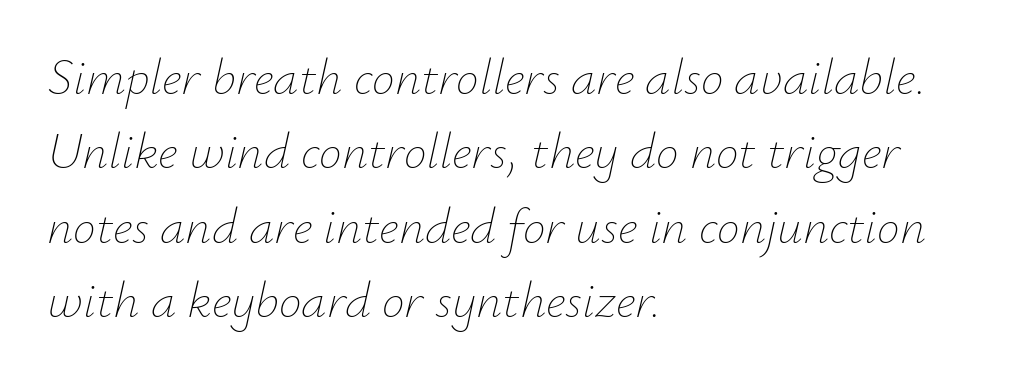
Q: Is the text bold? A: No.
Q: Is the text italic (slanted)? A: Yes, it leans right by about 12 degrees.
Q: Is the text underlined? A: No.
Q: How is the paragraph aligned? A: Left-aligned.
Q: Is the spacing between letters normal or unusually wide? A: Normal.
Q: Is the spacing between lines tight, normal or loose? A: Normal.
Q: Width (condensed, normal, or wide)? A: Normal.
Q: Stroke contrast? A: Low.
Q: x-height? A: Small.
Q: Monospaced? A: No.
